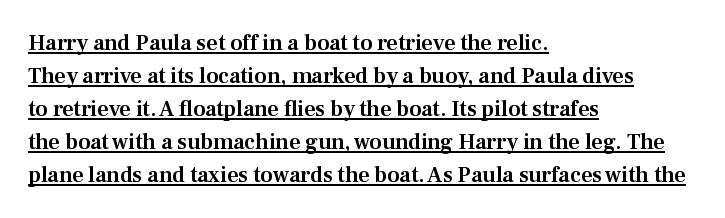
Q: Is the text italic (slanted)? A: No, it is upright.
Q: Is the text underlined? A: Yes.
Q: How is the paragraph aligned? A: Left-aligned.
Q: Is the spacing between letters normal or unusually wide? A: Normal.
Q: Is the spacing between lines tight, normal or loose? A: Normal.
